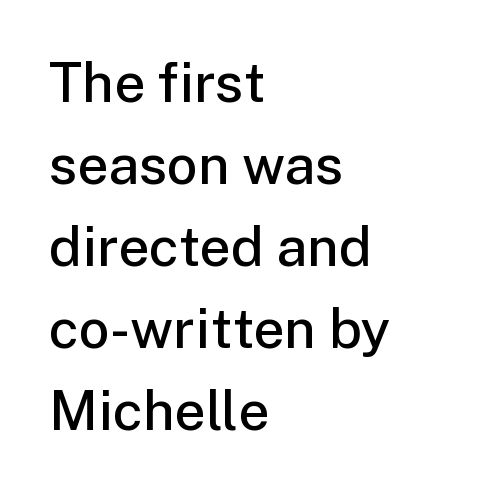
The image shows 55 px semibold sans-serif type, upright; set left-aligned, normal line spacing (1.49x), normal letter spacing, not underlined; low stroke contrast and a medium x-height.
